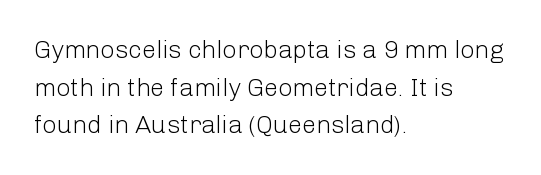
Q: Is the text bold? A: No.
Q: Is the text italic (slanted)? A: No, it is upright.
Q: Is the text underlined? A: No.
Q: How is the paragraph aligned? A: Left-aligned.
Q: Is the spacing between letters normal or unusually wide? A: Normal.
Q: Is the spacing between lines tight, normal or loose? A: Normal.
